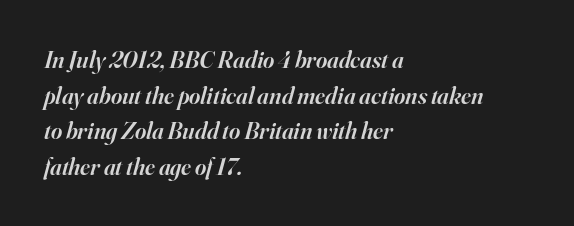
Q: Is the text bold? A: Semi-bold.
Q: Is the text italic (slanted)? A: Yes, it leans right by about 16 degrees.
Q: Is the text underlined? A: No.
Q: How is the paragraph aligned? A: Left-aligned.
Q: Is the spacing between letters normal or unusually wide? A: Normal.
Q: Is the spacing between lines tight, normal or loose? A: Normal.
